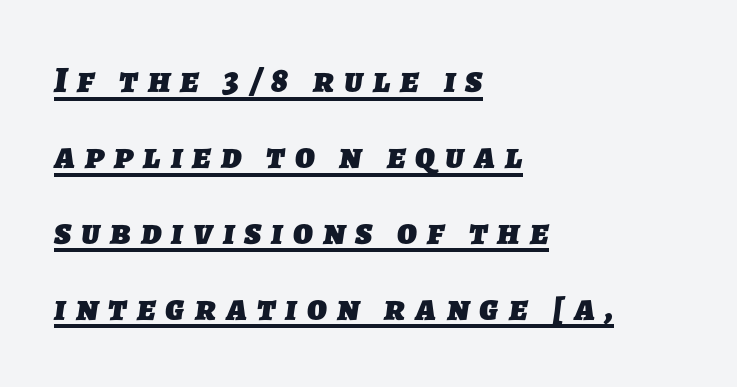
Q: Is the text bold? A: Yes.
Q: Is the typeface a serif or a sans-serif typeface? A: Sans-serif.
Q: Is the text underlined? A: Yes.
Q: How is the paragraph aligned? A: Left-aligned.
Q: Is the spacing between letters normal or unusually wide? A: Unusually wide.
Q: Is the spacing between lines tight, normal or loose? A: Loose.
Q: Width (condensed, normal, or wide)? A: Normal.
Q: Stroke contrast? A: Low.
Q: x-height? A: Medium.
Q: Monospaced? A: No.
